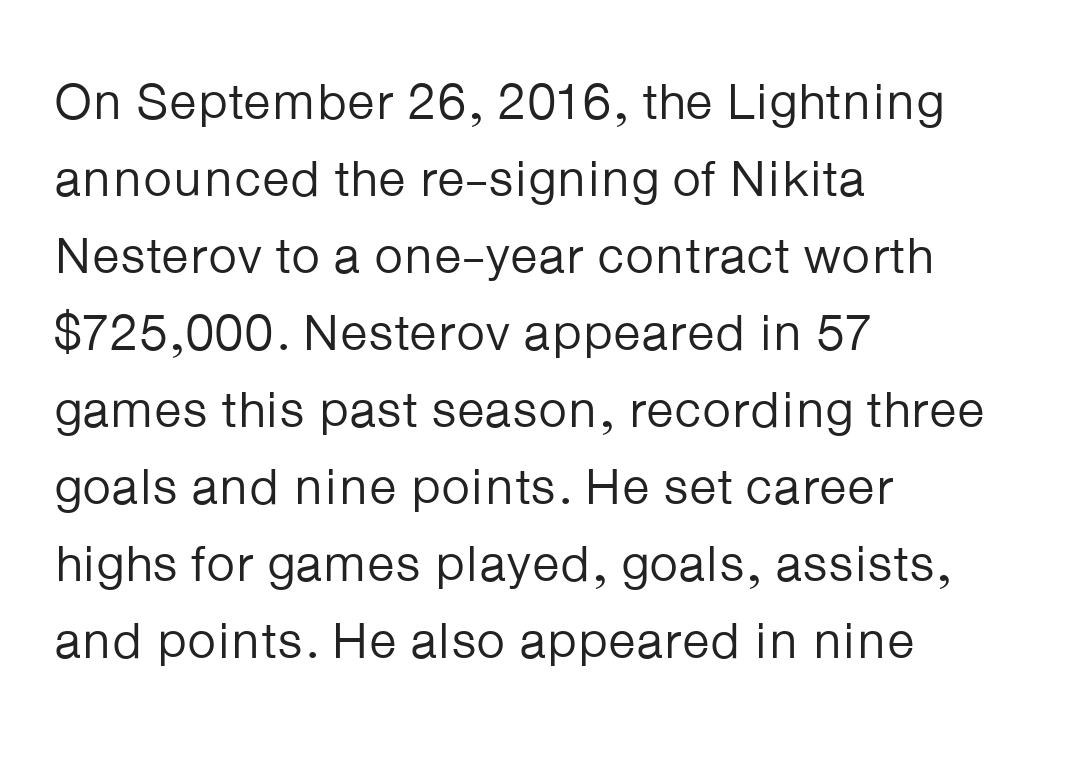
The image shows 51 px regular-weight sans-serif type, upright; set left-aligned, normal line spacing (1.51x), normal letter spacing, not underlined; low stroke contrast and a medium x-height.
